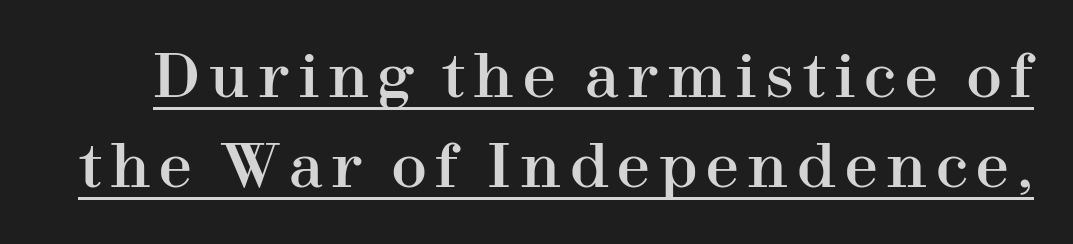
The image shows 59 px serif type, upright; set normal line spacing (1.53x), underlined; high stroke contrast and a medium x-height.
